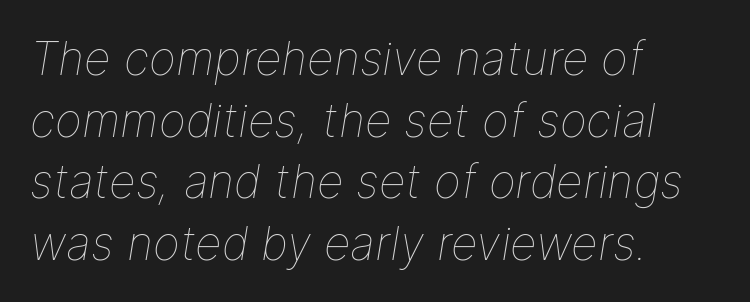
The image shows 46 px thin type, italic (leaning right); set left-aligned, normal line spacing (1.34x), normal letter spacing, not underlined; low stroke contrast and a medium x-height.
